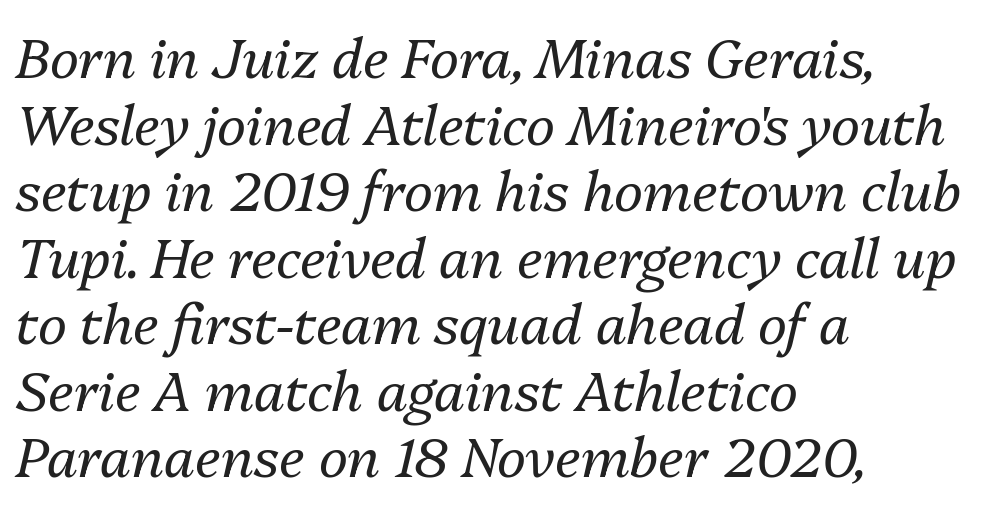
The image shows 55 px regular-weight type, italic (leaning right); set left-aligned, line spacing 1.21x, normal letter spacing, not underlined; medium stroke contrast and a medium x-height.
